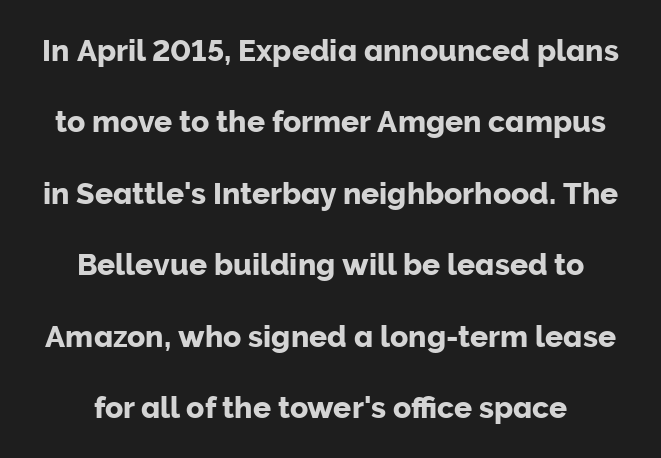
{"serif": "no", "italic": "no", "width": "normal", "stroke_contrast": "low", "x_height": "medium", "monospaced": "no", "underline": "no", "line_spacing": "loose", "line_spacing_ratio": 2.38, "letter_spacing": "normal", "letter_spacing_em": 0.0, "glyph_px": 30}
